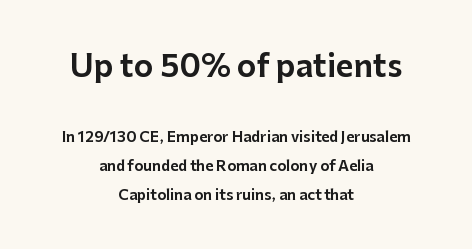
The image shows 30 px sans-serif type, upright; set centered, loose line spacing (2.07x), normal letter spacing, not underlined; the first (top) block is 2.14x larger; low stroke contrast and a medium x-height.
